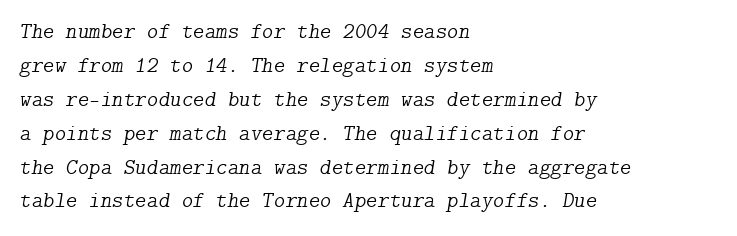
{"italic": "yes", "lean": "right", "slant_degrees": 9, "bold": "no", "underline": "no", "align": "left", "line_spacing": "normal", "line_spacing_ratio": 1.54, "letter_spacing": "normal", "letter_spacing_em": 0.0, "glyph_px": 22}
